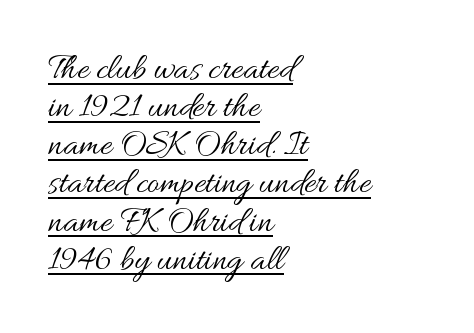
{"bold": "no", "weight": "regular", "width": "wide", "stroke_contrast": "medium", "x_height": "small", "monospaced": "no", "underline": "yes", "align": "left", "line_spacing": "tight", "line_spacing_ratio": 1.06, "letter_spacing": "normal", "letter_spacing_em": 0.0, "glyph_px": 36}
